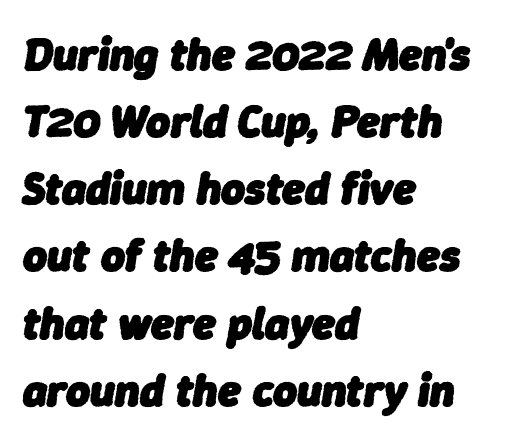
{"italic": "yes", "lean": "right", "slant_degrees": 9, "bold": "yes", "weight": "heavy", "width": "normal", "stroke_contrast": "low", "x_height": "medium", "monospaced": "no", "underline": "no", "align": "left", "line_spacing": "normal", "line_spacing_ratio": 1.46, "letter_spacing": "normal", "letter_spacing_em": 0.0, "glyph_px": 46}
